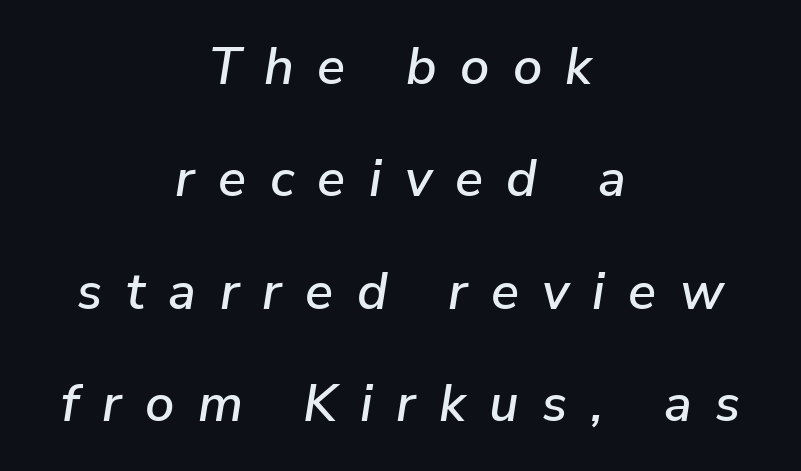
Q: Is the text italic (slanted)? A: Yes, it leans right by about 9 degrees.
Q: Is the text underlined? A: No.
Q: How is the paragraph aligned? A: Centered.
Q: Is the spacing between letters normal or unusually wide? A: Unusually wide.
Q: Is the spacing between lines tight, normal or loose? A: Loose.
Q: Width (condensed, normal, or wide)? A: Normal.
Q: Stroke contrast? A: Low.
Q: x-height? A: Medium.
Q: Monospaced? A: No.
